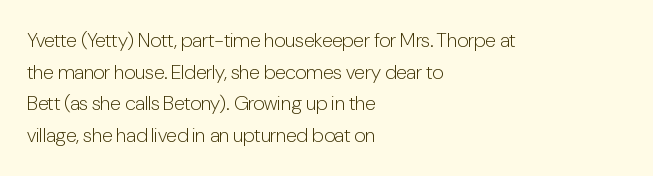
The image shows 20 px text type, upright; set left-aligned, normal line spacing (1.58x), normal letter spacing, not underlined.
